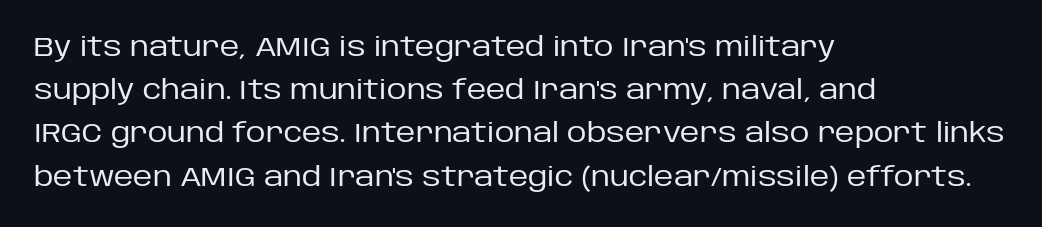
Posture: straight, roman, zero tilt. Notice how descenders clear the ascenders below comfortably — that's standard leading. Visually the block forms a straight wall on the left and a jagged coastline on the right. Descenders hang freely into open space. The type is set solid horizontally, with unmodified tracking. Heft: none added — not bold.
